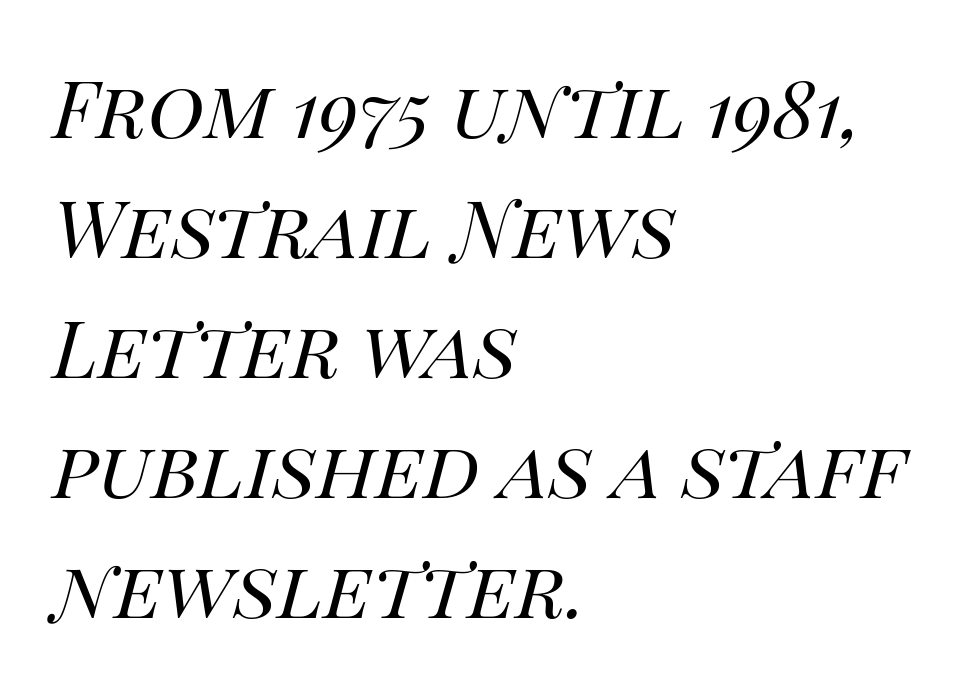
The image shows 78 px regular-weight type, italic (leaning right); set left-aligned, normal line spacing (1.54x), normal letter spacing, not underlined; high stroke contrast and a large x-height.
